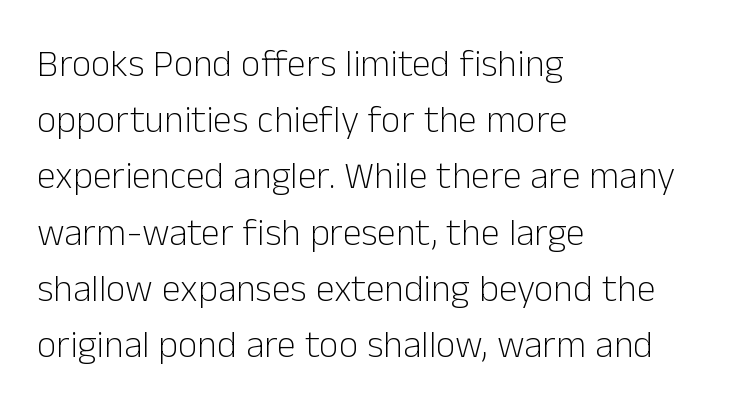
{"serif": "no", "italic": "no", "bold": "no", "weight": "light", "width": "normal", "stroke_contrast": "low", "x_height": "medium", "monospaced": "no", "underline": "no", "align": "left", "line_spacing": "normal", "line_spacing_ratio": 1.48, "letter_spacing": "normal", "letter_spacing_em": 0.0, "glyph_px": 38}
